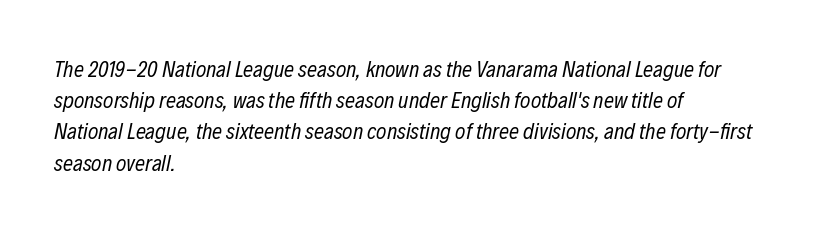
{"italic": "yes", "lean": "right", "slant_degrees": 12, "bold": "no", "underline": "no", "align": "left", "line_spacing": "normal", "line_spacing_ratio": 1.42, "letter_spacing": "normal", "letter_spacing_em": 0.0, "glyph_px": 22}
